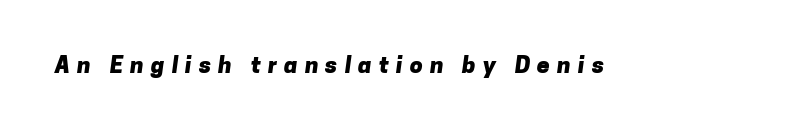
Q: Is the text bold? A: Yes.
Q: Is the text underlined? A: No.
Q: Is the spacing between letters normal or unusually wide? A: Unusually wide.
